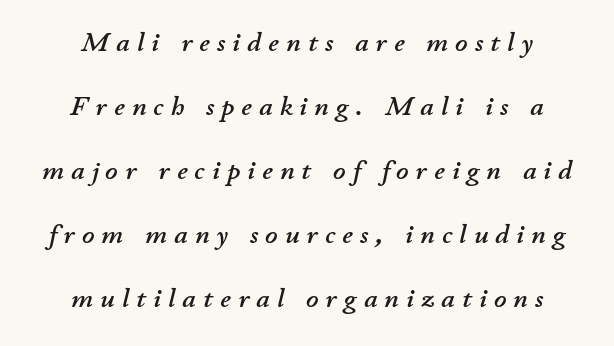
The image shows 27 px text type, italic (leaning right); set centered, loose line spacing (2.37x), unusually wide letter spacing (+0.27 em), not underlined.
